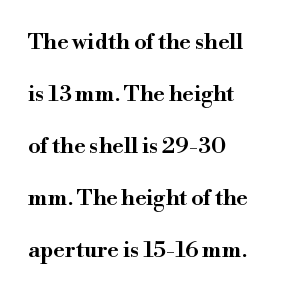
{"italic": "no", "underline": "no", "align": "left", "line_spacing": "loose", "line_spacing_ratio": 2.36, "letter_spacing": "normal", "letter_spacing_em": 0.0, "glyph_px": 22}
